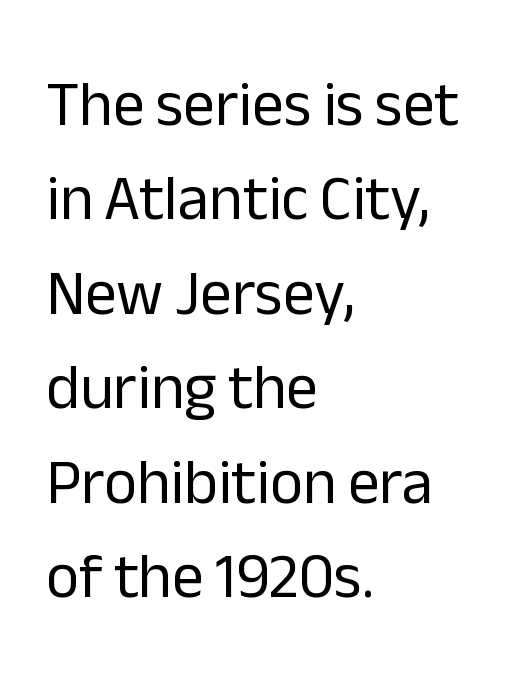
{"serif": "no", "italic": "no", "bold": "no", "weight": "regular", "width": "normal", "stroke_contrast": "low", "x_height": "medium", "monospaced": "no", "underline": "no", "align": "left", "line_spacing": "normal", "line_spacing_ratio": 1.5, "letter_spacing": "normal", "letter_spacing_em": 0.0, "glyph_px": 63}
